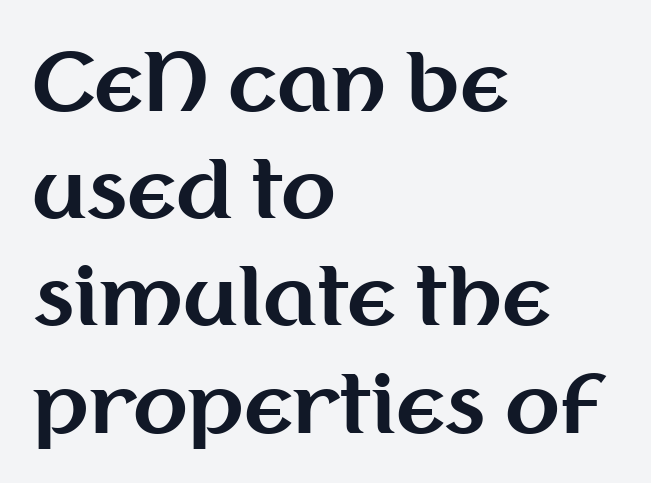
{"serif": "no", "italic": "no", "bold": "yes", "weight": "bold", "width": "normal", "stroke_contrast": "medium", "x_height": "medium", "monospaced": "no", "underline": "no", "align": "left", "line_spacing": "normal", "line_spacing_ratio": 1.34, "letter_spacing": "normal", "letter_spacing_em": 0.0, "glyph_px": 80}
